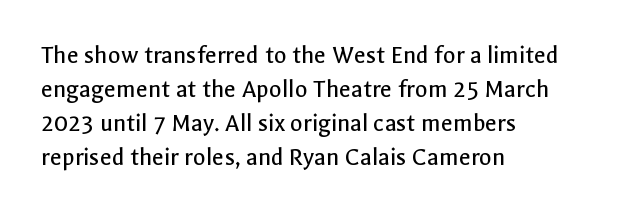
The image shows 26 px text type, upright; set left-aligned, normal line spacing (1.31x), normal letter spacing, not underlined.
